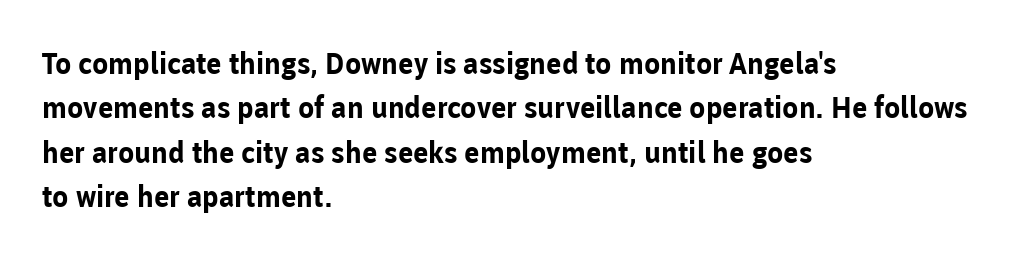
The image shows 30 px bold sans-serif type, upright; set left-aligned, normal line spacing (1.48x), normal letter spacing, not underlined; low stroke contrast and a medium x-height.
